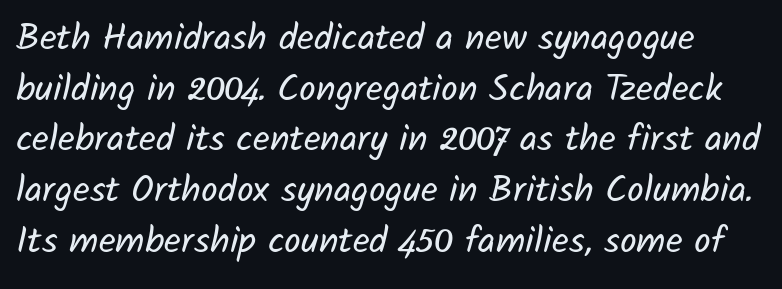
Q: Is the text bold? A: No.
Q: Is the typeface a serif or a sans-serif typeface? A: Sans-serif.
Q: Is the text underlined? A: No.
Q: Is the spacing between letters normal or unusually wide? A: Normal.
Q: Is the spacing between lines tight, normal or loose? A: Normal.
Q: Width (condensed, normal, or wide)? A: Normal.
Q: Stroke contrast? A: Low.
Q: x-height? A: Medium.
Q: Monospaced? A: No.
